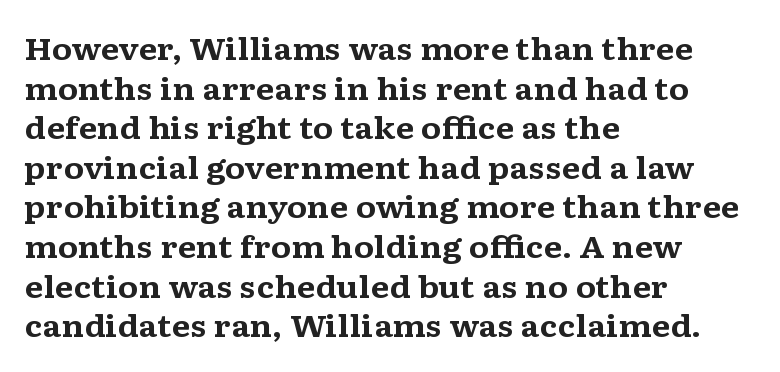
Q: Is the text bold? A: Yes.
Q: Is the text italic (slanted)? A: No, it is upright.
Q: Is the typeface a serif or a sans-serif typeface? A: Serif.
Q: Is the text underlined? A: No.
Q: How is the paragraph aligned? A: Left-aligned.
Q: Is the spacing between letters normal or unusually wide? A: Normal.
Q: Is the spacing between lines tight, normal or loose? A: Normal.
Q: Width (condensed, normal, or wide)? A: Wide.
Q: Stroke contrast? A: Medium.
Q: x-height? A: Medium.
Q: Monospaced? A: No.
